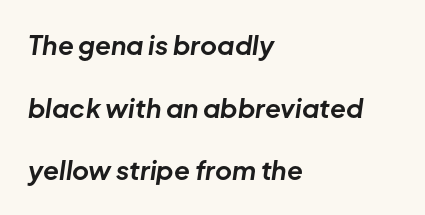
The paragraph has a hard left edge and a soft right edge. Does the leading feel generous? Absolutely, it's lavish. Bare-footed words on every line. A typesetter would call this zero additional tracking. The sample has been set heavy, in full bold.
